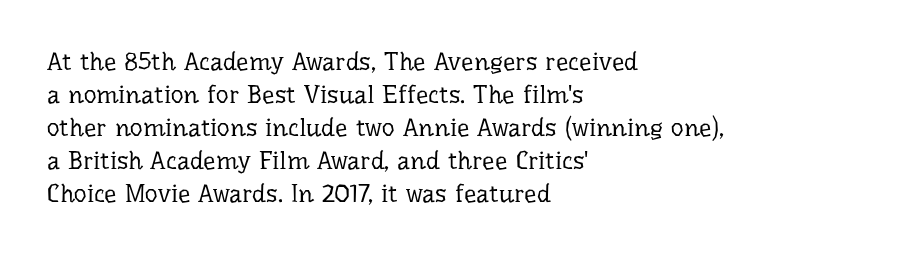
Q: Is the text bold? A: No.
Q: Is the text italic (slanted)? A: No, it is upright.
Q: Is the text underlined? A: No.
Q: How is the paragraph aligned? A: Left-aligned.
Q: Is the spacing between letters normal or unusually wide? A: Normal.
Q: Is the spacing between lines tight, normal or loose? A: Normal.
